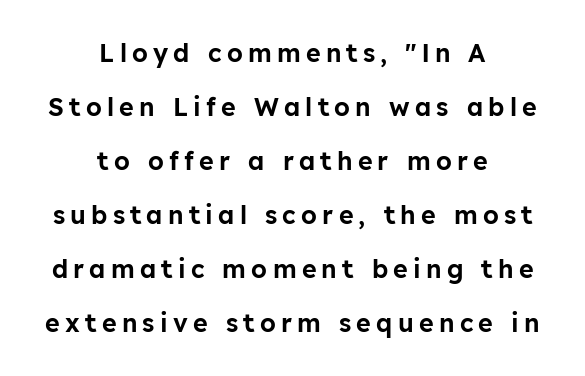
The image shows 25 px text type, upright; set centered, loose line spacing (2.16x), unusually wide letter spacing (+0.21 em), not underlined.
